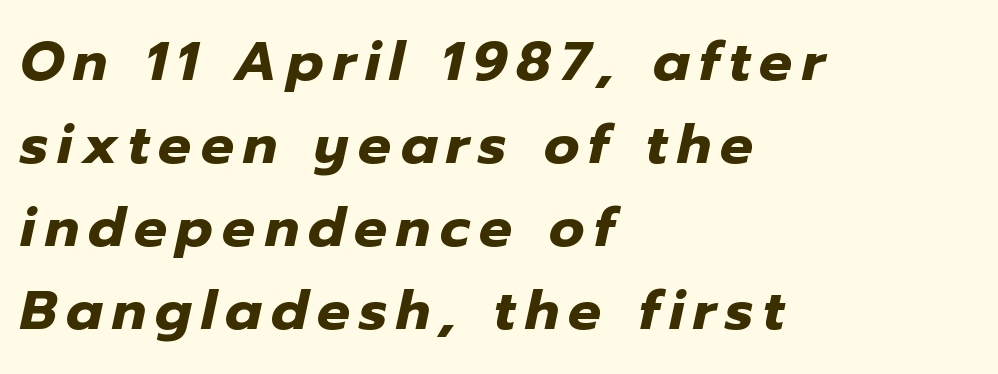
Q: Is the text bold? A: Yes.
Q: Is the text italic (slanted)? A: Yes, it leans right by about 12 degrees.
Q: Is the text underlined? A: No.
Q: How is the paragraph aligned? A: Left-aligned.
Q: Is the spacing between lines tight, normal or loose? A: Normal.
Q: Width (condensed, normal, or wide)? A: Normal.
Q: Stroke contrast? A: Low.
Q: x-height? A: Medium.
Q: Monospaced? A: No.
